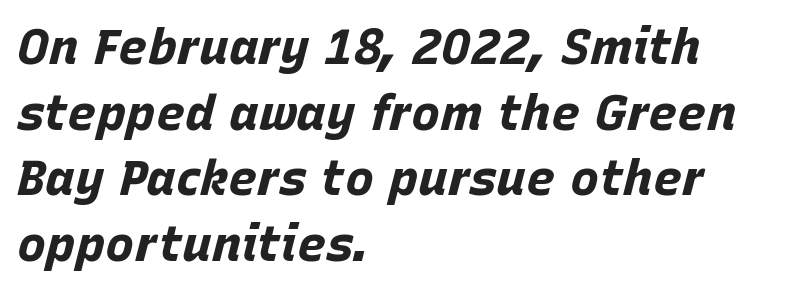
The image shows 49 px bold type, italic (leaning right); set left-aligned, normal line spacing (1.34x), normal letter spacing, not underlined; low stroke contrast and a large x-height.
